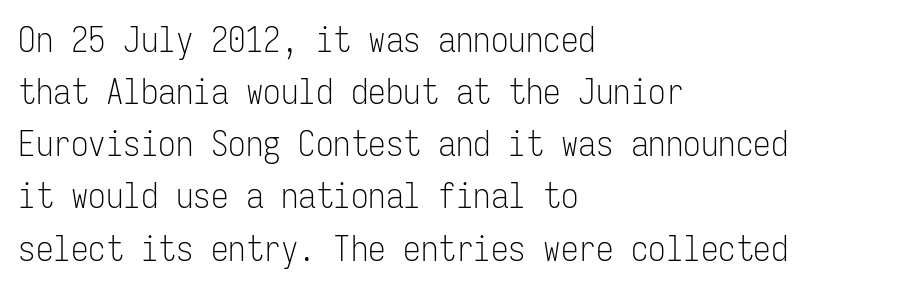
The image shows 35 px light, condensed sans-serif type, upright, monospaced; set left-aligned, normal line spacing (1.49x), normal letter spacing, not underlined; low stroke contrast and a medium x-height.
